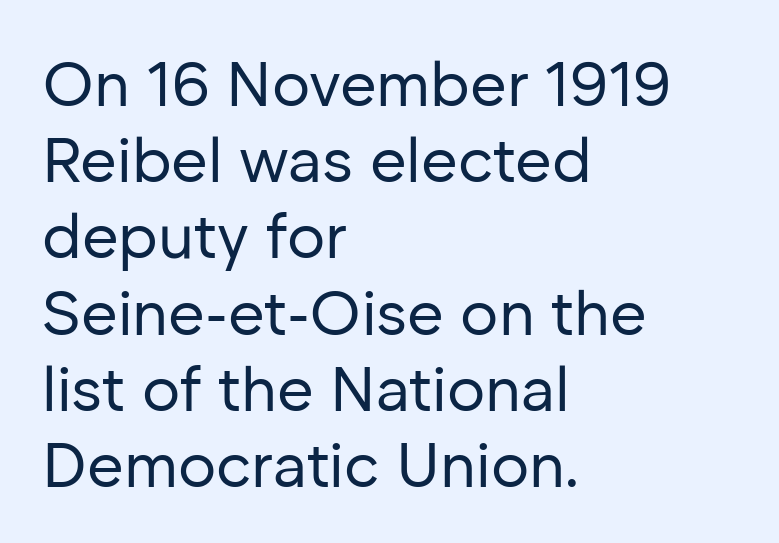
These lines keep a tight, regular rhythm from letter to letter. A typesetter would call this proportional, since set widths differ per character. The typeface has the unassuming heft of standard copy or less. You can tell it's not italic because the verticals are truly vertical.
